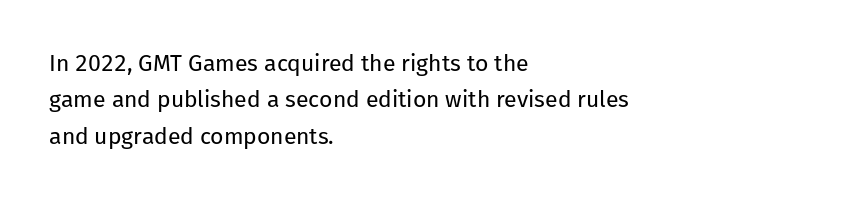
{"italic": "no", "bold": "no", "underline": "no", "align": "left", "line_spacing": "normal", "line_spacing_ratio": 1.58, "letter_spacing": "normal", "letter_spacing_em": 0.0, "glyph_px": 23}
